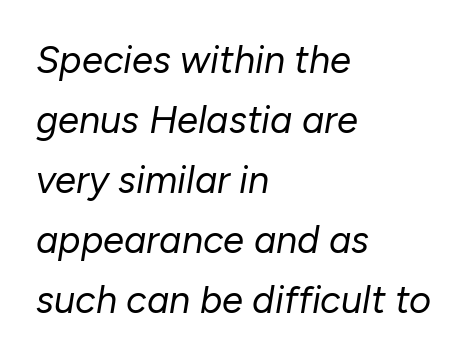
The paragraph has a hard left edge and a soft right edge. A typesetter would call this leading conventional body-copy spacing. Short note: letters normally spaced. Counters stay open thanks to moderate or lighter strokes. This sample uses an oblique cut, with every glyph tilted off the vertical.
